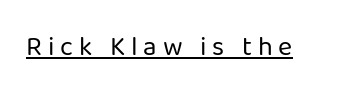
Q: Is the text bold? A: No.
Q: Is the text italic (slanted)? A: No, it is upright.
Q: Is the text underlined? A: Yes.
Q: Is the spacing between letters normal or unusually wide? A: Unusually wide.
